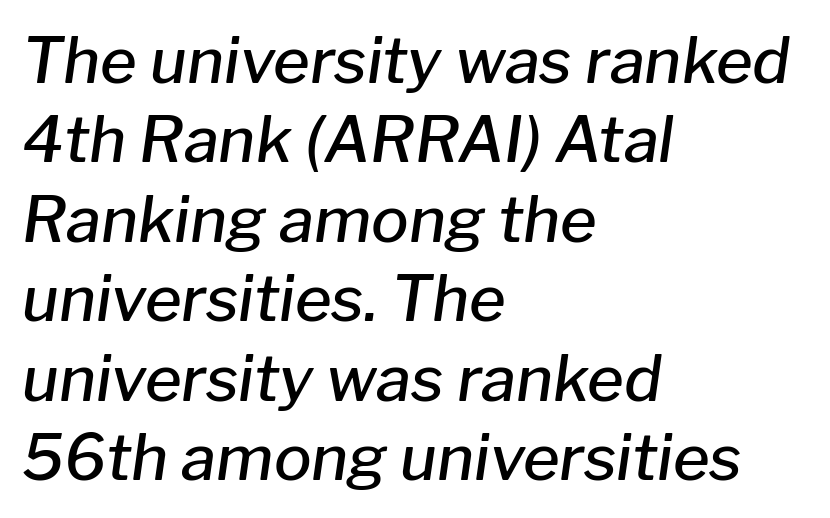
Horizontally, the lines are justified to the leading edge only. Descenders hang freely into open space. Regarding leading, the lines here are spaced in the standard way. The passage shown is semibold, sitting just below true bold.
